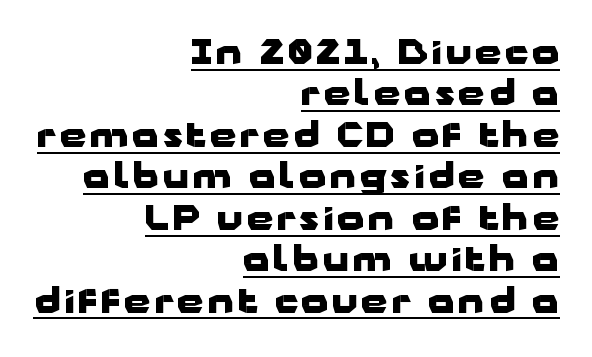
{"serif": "no", "italic": "no", "bold": "yes", "weight": "heavy", "width": "wide", "stroke_contrast": "low", "x_height": "medium", "monospaced": "no", "underline": "yes", "align": "right", "line_spacing_ratio": 1.22, "glyph_px": 34}
